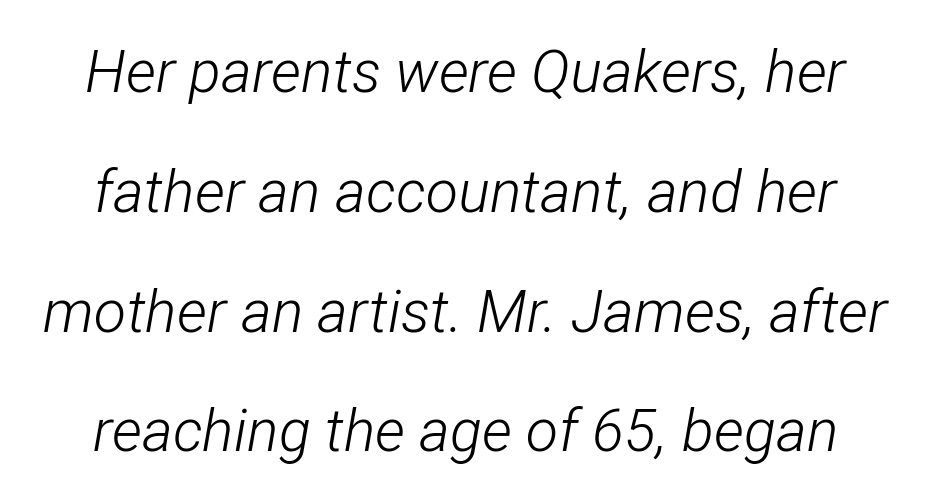
Q: Is the text bold? A: No.
Q: Is the text italic (slanted)? A: Yes, it leans right by about 12 degrees.
Q: Is the text underlined? A: No.
Q: Is the spacing between letters normal or unusually wide? A: Normal.
Q: Is the spacing between lines tight, normal or loose? A: Loose.
Q: Width (condensed, normal, or wide)? A: Condensed.
Q: Stroke contrast? A: Low.
Q: x-height? A: Medium.
Q: Monospaced? A: No.
